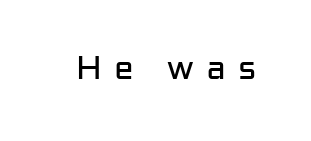
The image shows 33 px regular-weight sans-serif type, upright; set unusually wide letter spacing (+0.36 em), not underlined; low stroke contrast and a medium x-height.
